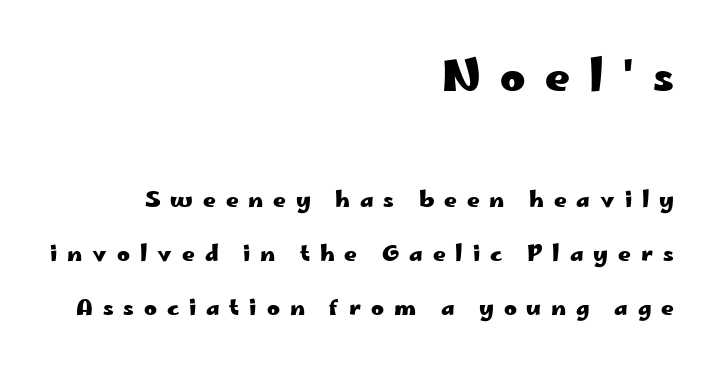
The image shows 43 px heavy, wide sans-serif type, upright; set right-aligned, loose line spacing (2.44x), unusually wide letter spacing (+0.45 em), not underlined; the first (top) block is 1.95x larger; low stroke contrast and a small x-height.
